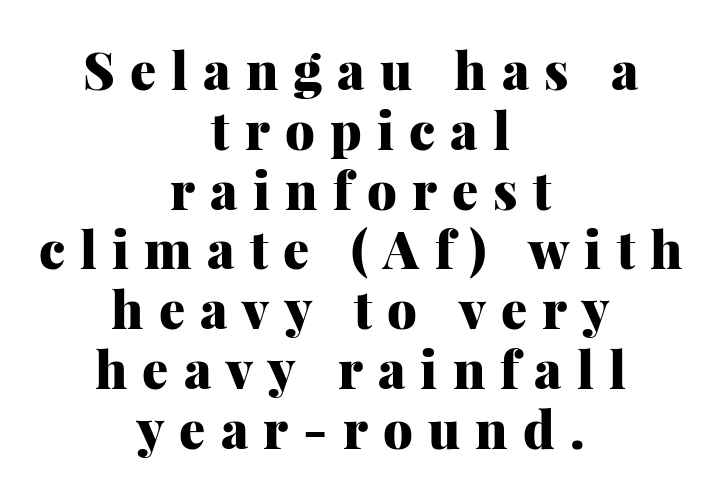
The image shows 52 px heavy serif type, upright; set centered, tight line spacing (1.15x), unusually wide letter spacing (+0.29 em), not underlined; medium stroke contrast and a medium x-height.
